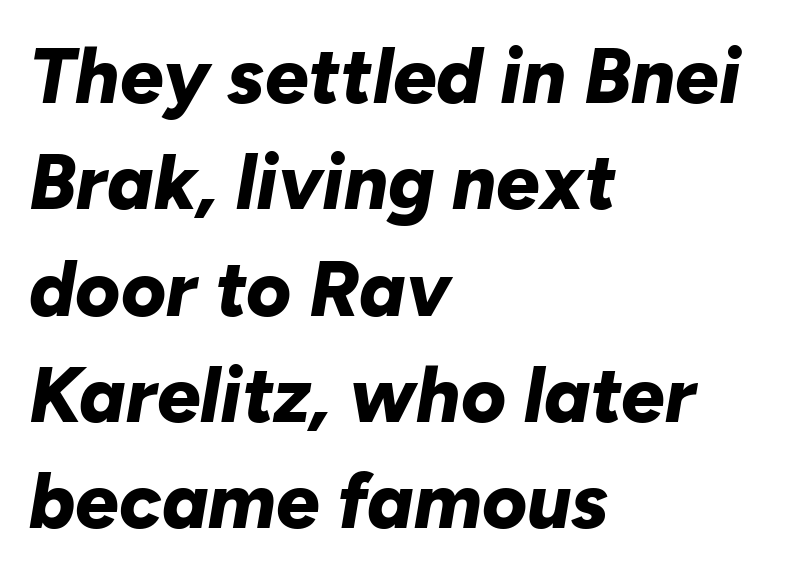
Q: Is the text bold? A: Yes.
Q: Is the text italic (slanted)? A: Yes, it leans right by about 10 degrees.
Q: Is the text underlined? A: No.
Q: How is the paragraph aligned? A: Left-aligned.
Q: Is the spacing between letters normal or unusually wide? A: Normal.
Q: Is the spacing between lines tight, normal or loose? A: Normal.
Q: Width (condensed, normal, or wide)? A: Normal.
Q: Stroke contrast? A: Low.
Q: x-height? A: Medium.
Q: Monospaced? A: No.
